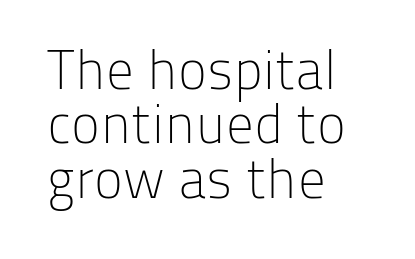
Q: Is the text bold? A: No.
Q: Is the text italic (slanted)? A: No, it is upright.
Q: Is the typeface a serif or a sans-serif typeface? A: Sans-serif.
Q: Is the text underlined? A: No.
Q: How is the paragraph aligned? A: Left-aligned.
Q: Is the spacing between letters normal or unusually wide? A: Normal.
Q: Is the spacing between lines tight, normal or loose? A: Tight.
Q: Width (condensed, normal, or wide)? A: Normal.
Q: Stroke contrast? A: Low.
Q: x-height? A: Medium.
Q: Monospaced? A: No.
